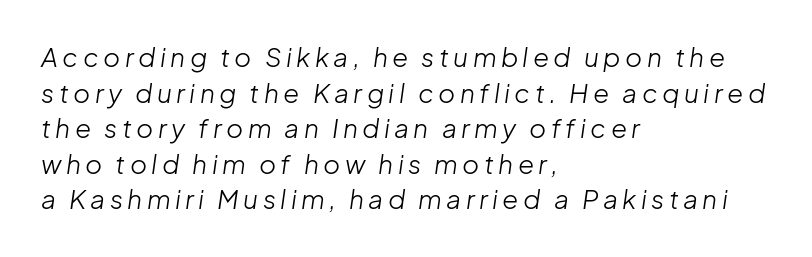
The image shows 26 px text type, italic (leaning right); set left-aligned, normal line spacing (1.37x), not underlined.
